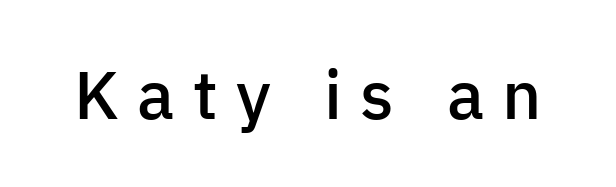
This rendering features lettering with no underline. Inter-character spacing is expanded well beyond the font's built-in metrics. Every letter is mildly thick-stroked: semibold rather than bold. Check where the strokes stop: nothing finishes them off — pure sans.
